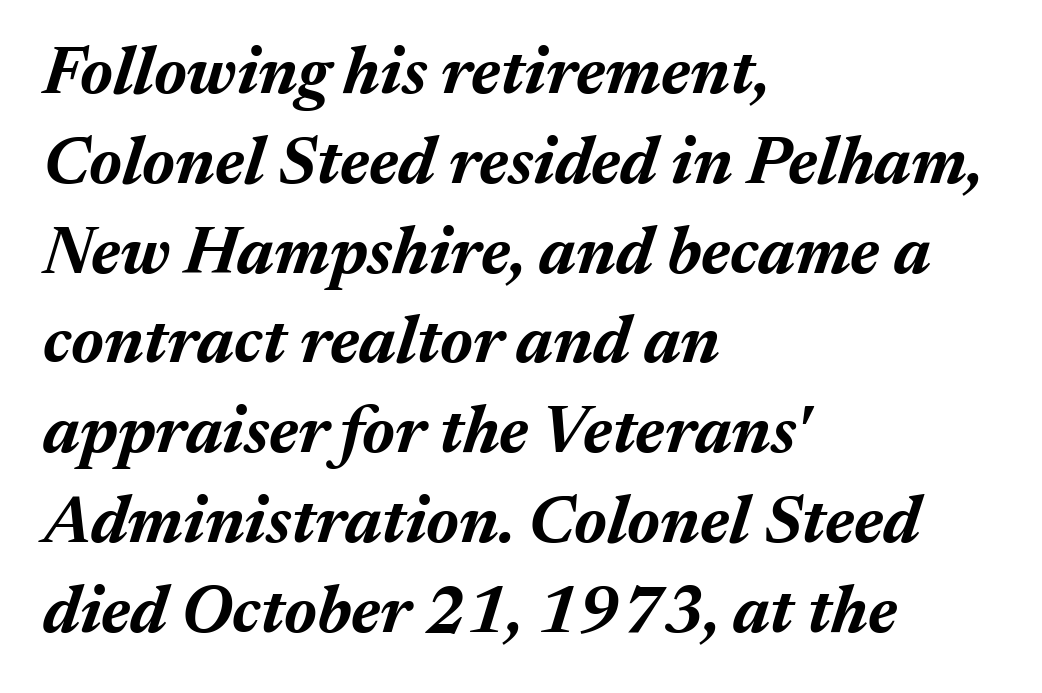
Q: Is the text bold? A: Yes.
Q: Is the text italic (slanted)? A: Yes, it leans right by about 17 degrees.
Q: Is the text underlined? A: No.
Q: How is the paragraph aligned? A: Left-aligned.
Q: Is the spacing between letters normal or unusually wide? A: Normal.
Q: Is the spacing between lines tight, normal or loose? A: Normal.
Q: Width (condensed, normal, or wide)? A: Normal.
Q: Stroke contrast? A: Medium.
Q: x-height? A: Medium.
Q: Monospaced? A: No.
